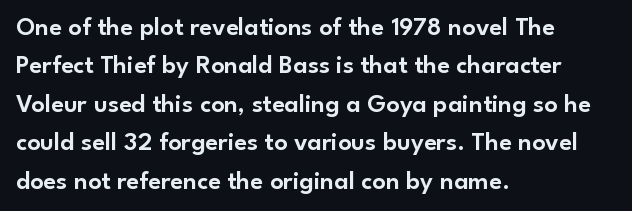
{"italic": "no", "underline": "no", "align": "left", "line_spacing": "normal", "line_spacing_ratio": 1.48, "letter_spacing": "normal", "letter_spacing_em": 0.0, "glyph_px": 26}
